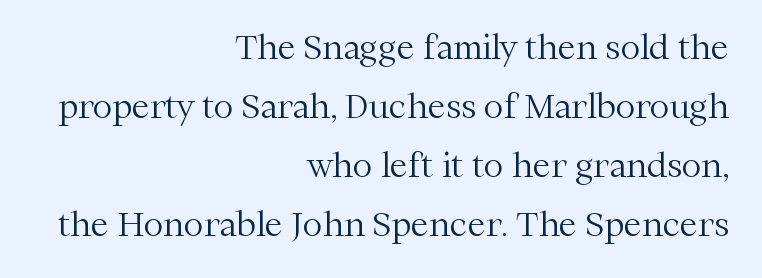
The image shows 33 px light serif type, upright; set right-aligned, line spacing 1.79x, normal letter spacing, not underlined; medium stroke contrast and a medium x-height.
